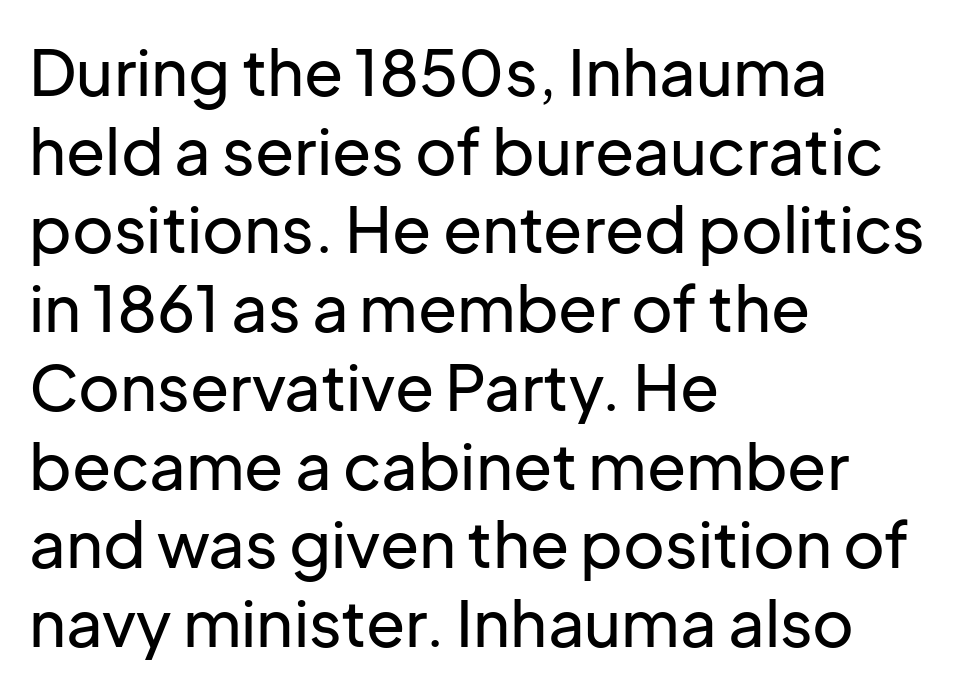
{"serif": "no", "italic": "no", "width": "normal", "stroke_contrast": "low", "x_height": "medium", "monospaced": "no", "underline": "no", "align": "left", "line_spacing_ratio": 1.23, "letter_spacing": "normal", "letter_spacing_em": 0.0, "glyph_px": 64}
